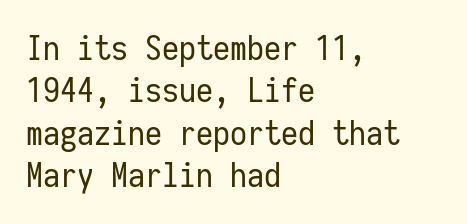
Tracking here is standard; glyphs follow each other at the usual distance. Regarding leading, the lines here are spaced in the standard way. Is there any slant? The stems are plumb. The words here are not underlined. Ink coverage per letter is moderate at most.
